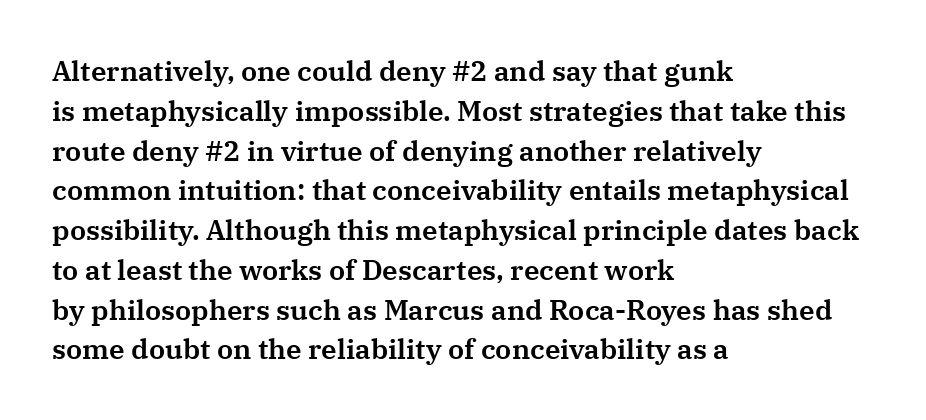
The image shows 28 px serif type, upright; set left-aligned, normal line spacing (1.42x), normal letter spacing, not underlined; medium stroke contrast and a medium x-height.
